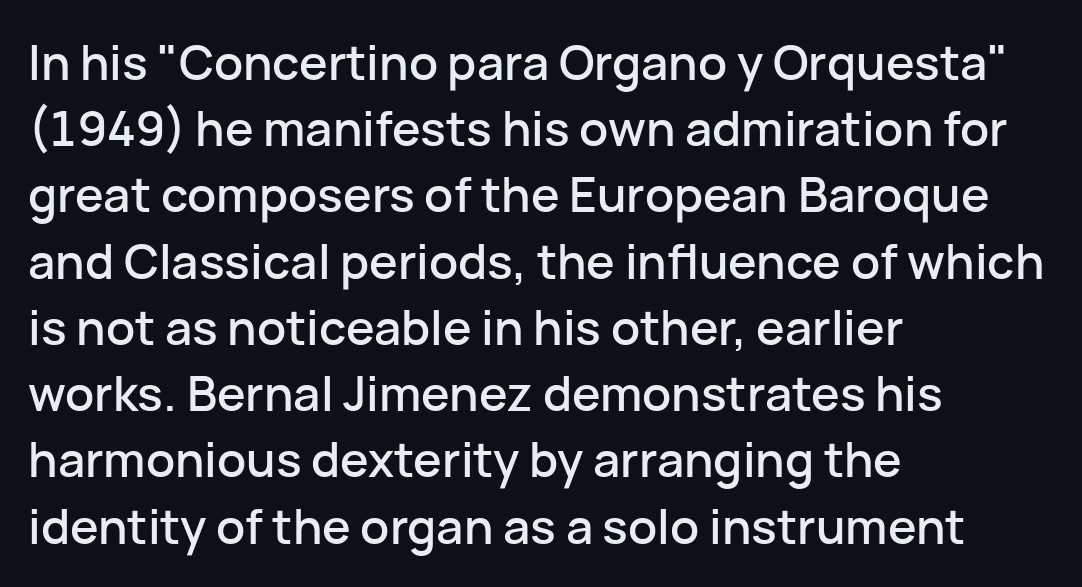
The image shows 48 px sans-serif type, upright; set left-aligned, normal line spacing (1.38x), normal letter spacing, not underlined; low stroke contrast and a medium x-height.
